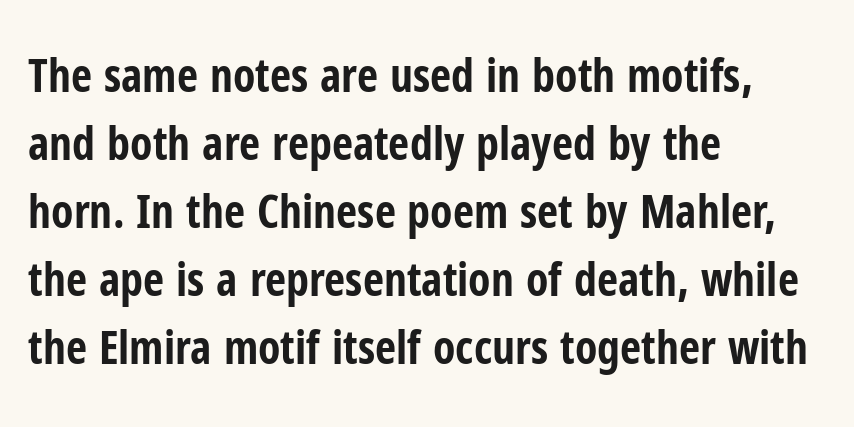
{"serif": "no", "italic": "no", "bold": "yes", "weight": "bold", "width": "condensed", "stroke_contrast": "low", "x_height": "medium", "monospaced": "no", "underline": "no", "align": "left", "line_spacing": "normal", "line_spacing_ratio": 1.48, "letter_spacing": "normal", "letter_spacing_em": 0.0, "glyph_px": 46}
